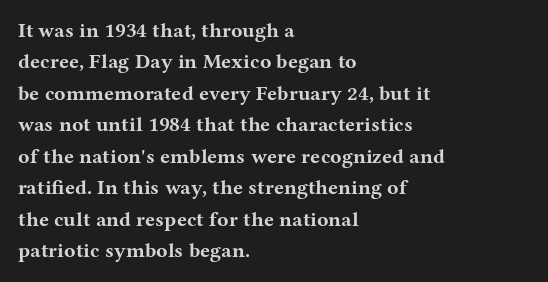
{"italic": "no", "bold": "yes", "underline": "no", "align": "left", "line_spacing": "normal", "line_spacing_ratio": 1.5, "letter_spacing": "normal", "letter_spacing_em": 0.0, "glyph_px": 21}
